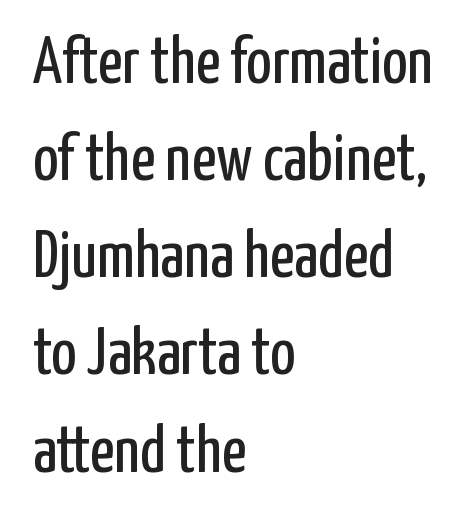
The image shows 67 px regular-weight, condensed sans-serif type, upright; set left-aligned, normal line spacing (1.45x), normal letter spacing, not underlined; low stroke contrast and a medium x-height.
